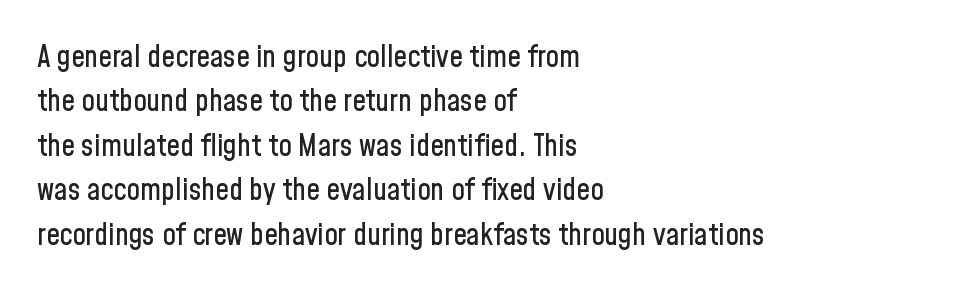
{"serif": "no", "italic": "no", "width": "condensed", "stroke_contrast": "low", "x_height": "medium", "monospaced": "no", "underline": "no", "align": "left", "line_spacing": "normal", "line_spacing_ratio": 1.48, "letter_spacing": "normal", "letter_spacing_em": 0.0, "glyph_px": 30}
